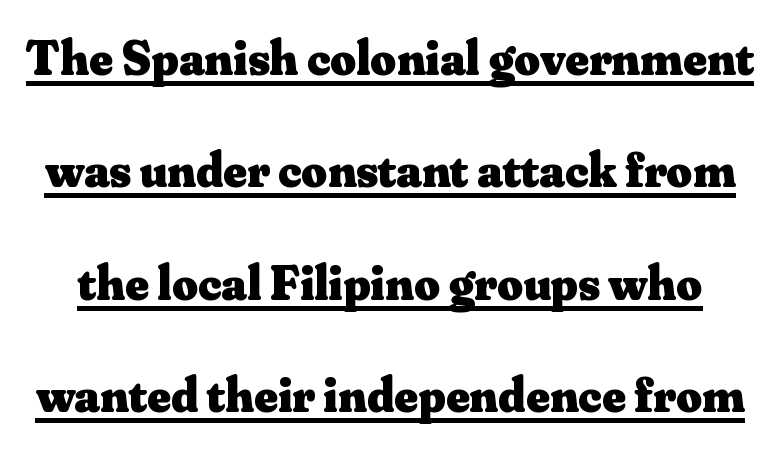
Q: Is the text bold? A: Yes.
Q: Is the text italic (slanted)? A: No, it is upright.
Q: Is the typeface a serif or a sans-serif typeface? A: Serif.
Q: Is the text underlined? A: Yes.
Q: Is the spacing between letters normal or unusually wide? A: Normal.
Q: Is the spacing between lines tight, normal or loose? A: Loose.
Q: Width (condensed, normal, or wide)? A: Normal.
Q: Stroke contrast? A: Medium.
Q: x-height? A: Small.
Q: Monospaced? A: No.
